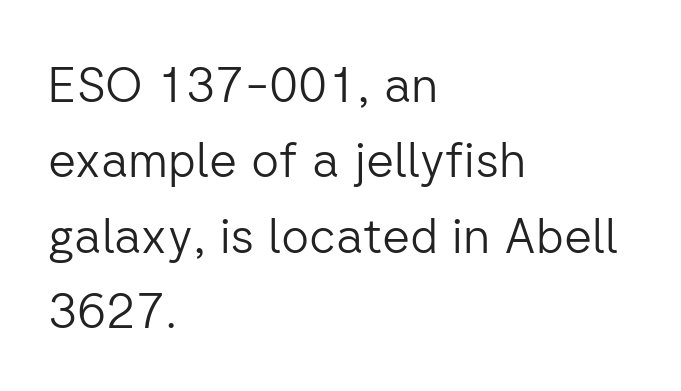
The image shows 49 px light sans-serif type, upright; set left-aligned, normal line spacing (1.54x), normal letter spacing, not underlined; low stroke contrast and a medium x-height.
